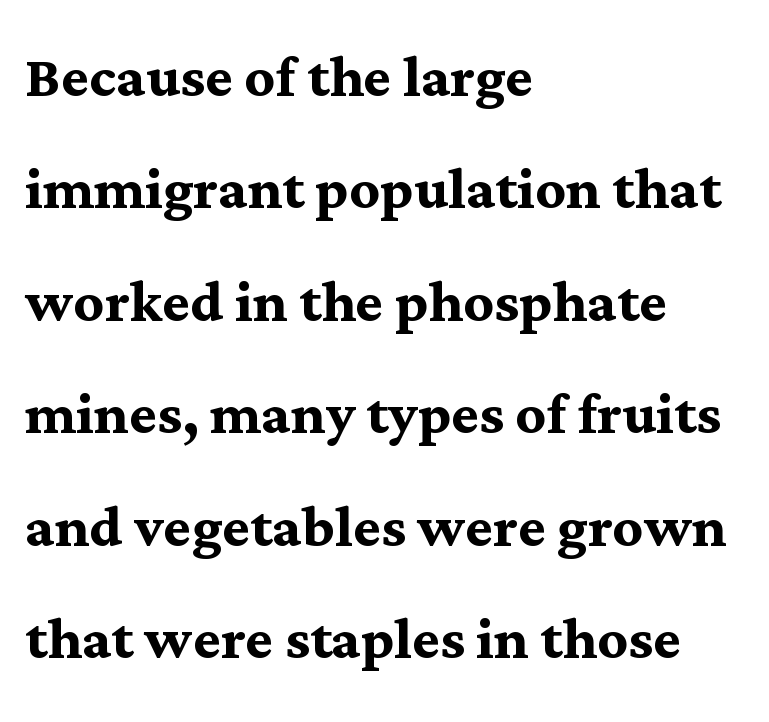
Plenty of ink on the page — the face is bold. Glyph-to-glyph distance matches everyday printed text. The typesetter chose a ragged-right arrangement here. The glyphs in this specimen are seriffed.
